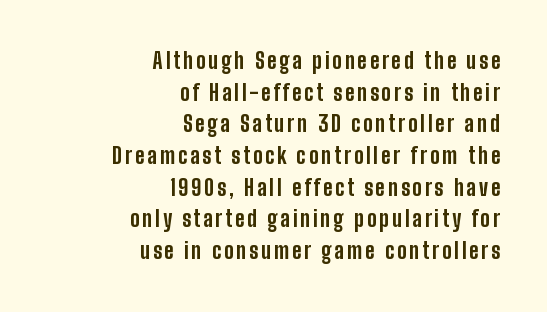
{"italic": "no", "bold": "yes", "underline": "no", "align": "right", "line_spacing": "normal", "line_spacing_ratio": 1.44, "glyph_px": 22}
